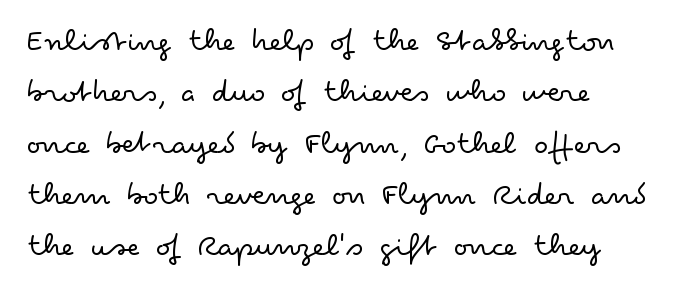
{"serif": "no", "italic": "no", "bold": "no", "weight": "light", "width": "wide", "stroke_contrast": "low", "x_height": "small", "monospaced": "no", "underline": "no", "align": "left", "line_spacing": "normal", "line_spacing_ratio": 1.51, "letter_spacing": "normal", "letter_spacing_em": 0.0, "glyph_px": 34}
